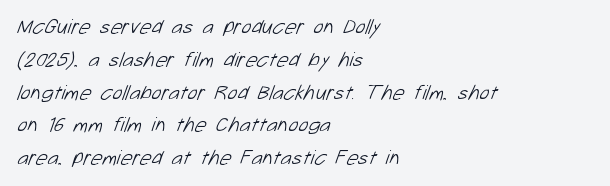
Q: Is the text bold? A: No.
Q: Is the text underlined? A: No.
Q: How is the paragraph aligned? A: Left-aligned.
Q: Is the spacing between letters normal or unusually wide? A: Normal.
Q: Is the spacing between lines tight, normal or loose? A: Normal.
